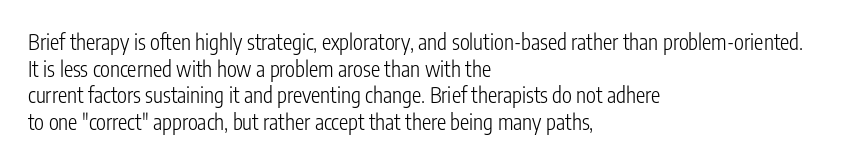
Q: Is the text bold? A: No.
Q: Is the text italic (slanted)? A: No, it is upright.
Q: Is the text underlined? A: No.
Q: How is the paragraph aligned? A: Left-aligned.
Q: Is the spacing between letters normal or unusually wide? A: Normal.
Q: Is the spacing between lines tight, normal or loose? A: Normal.
